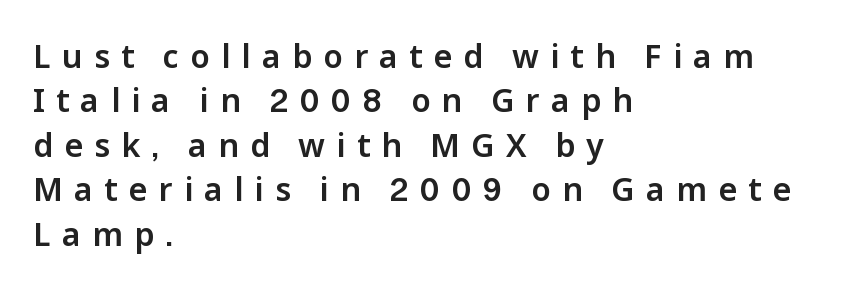
The image shows 32 px sans-serif type, upright; set left-aligned, normal line spacing (1.39x), unusually wide letter spacing (+0.35 em), not underlined; low stroke contrast and a medium x-height.
